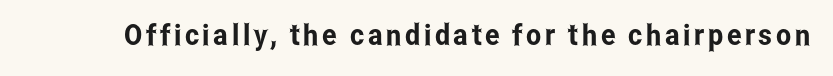
Q: Is the text italic (slanted)? A: No, it is upright.
Q: Is the typeface a serif or a sans-serif typeface? A: Sans-serif.
Q: Is the text underlined? A: No.
Q: Width (condensed, normal, or wide)? A: Condensed.
Q: Stroke contrast? A: Low.
Q: x-height? A: Medium.
Q: Monospaced? A: No.
